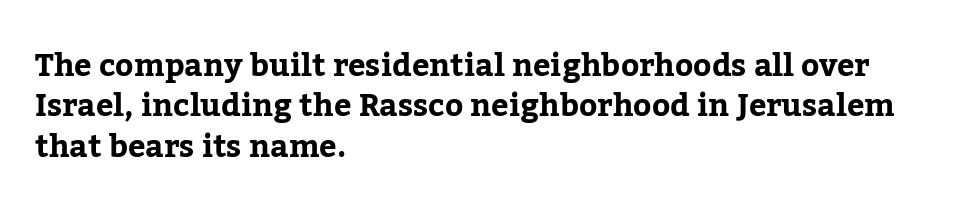
Q: Is the text bold? A: Yes.
Q: Is the text italic (slanted)? A: No, it is upright.
Q: Is the typeface a serif or a sans-serif typeface? A: Serif.
Q: Is the text underlined? A: No.
Q: How is the paragraph aligned? A: Left-aligned.
Q: Is the spacing between letters normal or unusually wide? A: Normal.
Q: Is the spacing between lines tight, normal or loose? A: Normal.
Q: Width (condensed, normal, or wide)? A: Normal.
Q: Stroke contrast? A: Low.
Q: x-height? A: Medium.
Q: Monospaced? A: No.
